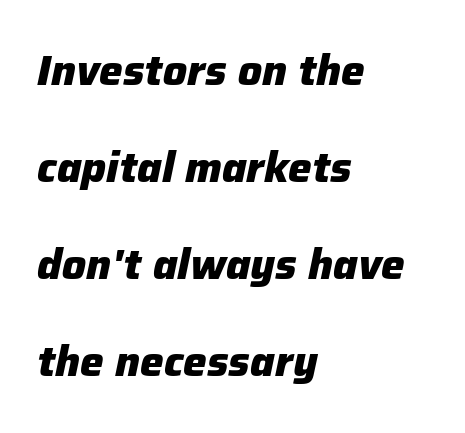
Note the varied advance widths — an 'i' is clearly narrower than an 'm'. The text carries the slant typical of an italic or oblique font. The passage is arranged the way most books set body copy — flush left. Pretty heavy lettering here — definitely bold. The area under the type is left untouched.
